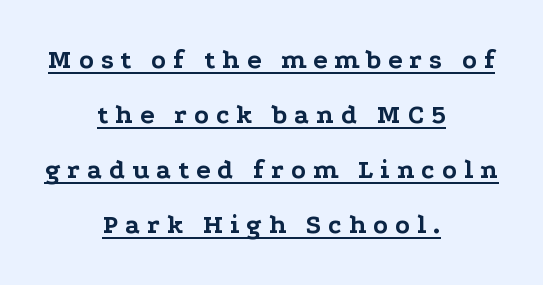
The image shows 27 px bold type, upright; set centered, loose line spacing (2.04x), unusually wide letter spacing (+0.25 em), underlined.
